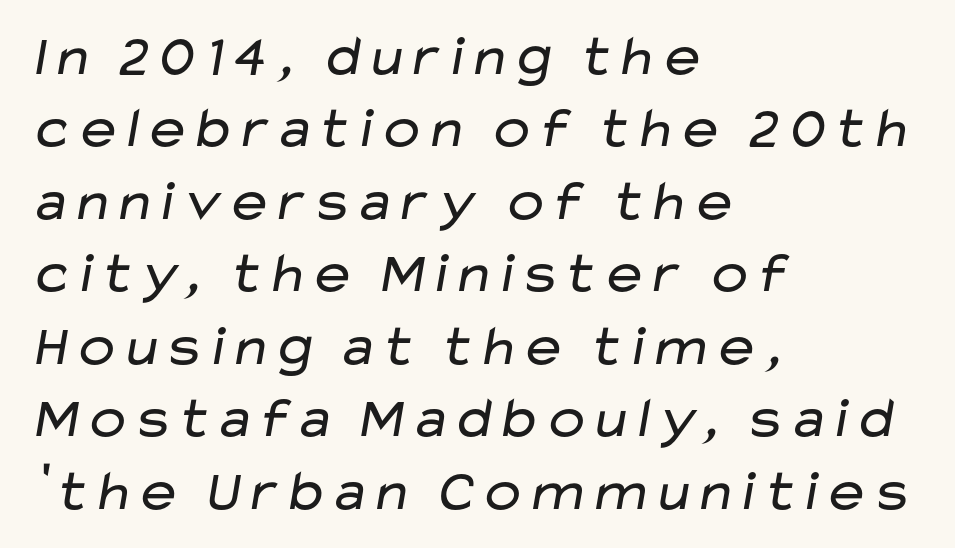
The image shows 58 px regular-weight, wide sans-serif type; set left-aligned, normal line spacing (1.25x), normal letter spacing, not underlined; low stroke contrast and a medium x-height.
